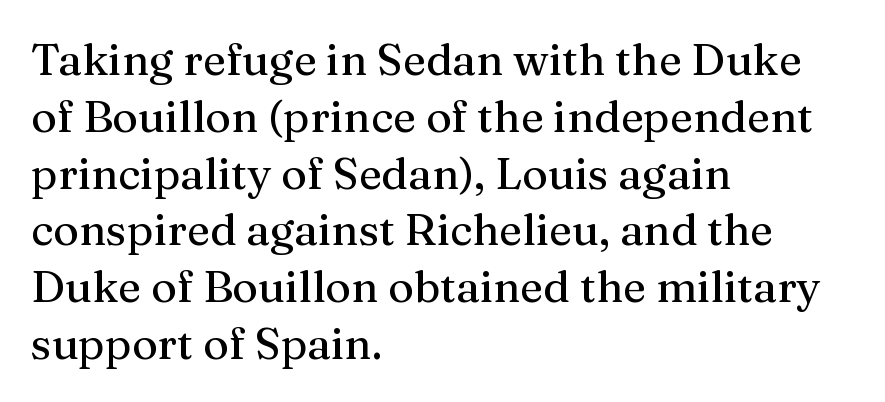
The image shows 44 px serif type, upright; set left-aligned, normal line spacing (1.29x), normal letter spacing, not underlined; medium stroke contrast and a medium x-height.
